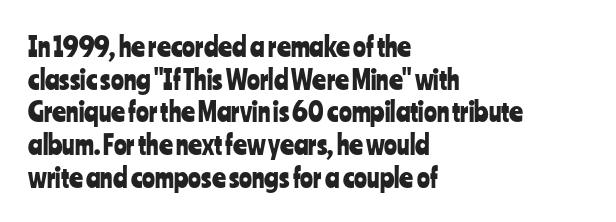
The image shows 27 px text type, upright; set left-aligned, line spacing 1.21x, normal letter spacing, not underlined.
